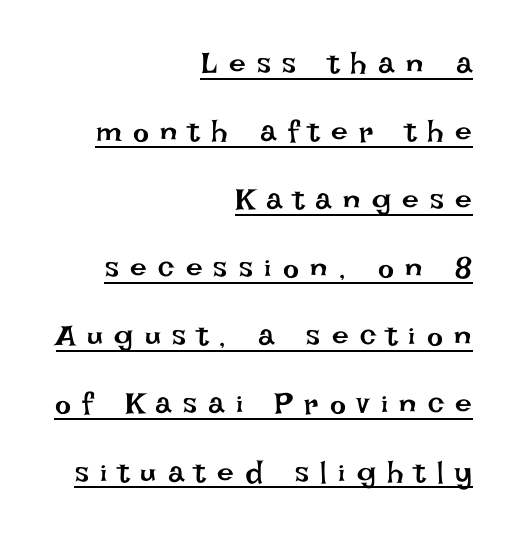
Reading down the block, your eye finds every line finishing at a fixed right position. On a weight scale, this lands at 450 or below. Spacing verdict: proportional, widths tailored to each character. Beneath each row of characters lies a ruled line. It's the straight-up-and-down kind of type.
